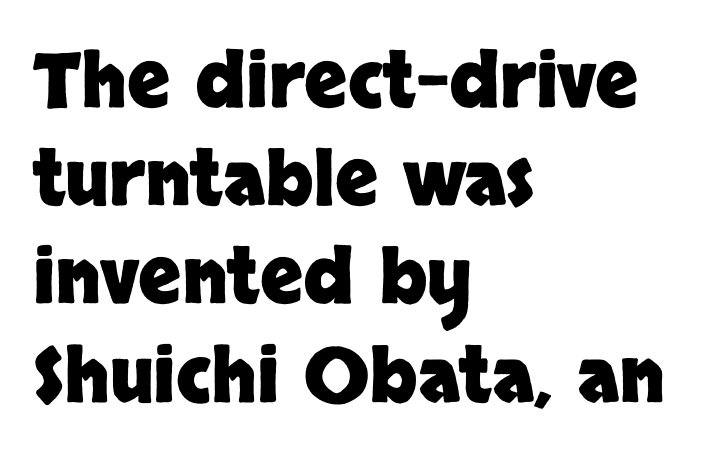
{"serif": "no", "italic": "no", "bold": "yes", "weight": "heavy", "width": "normal", "stroke_contrast": "low", "x_height": "large", "monospaced": "no", "underline": "no", "align": "left", "line_spacing": "normal", "line_spacing_ratio": 1.31, "letter_spacing": "normal", "letter_spacing_em": 0.0, "glyph_px": 75}
